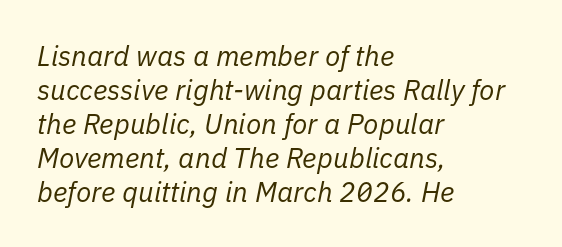
{"italic": "yes", "lean": "right", "slant_degrees": 11, "bold": "no", "weight": "regular", "width": "normal", "stroke_contrast": "low", "x_height": "medium", "monospaced": "no", "underline": "no", "align": "left", "line_spacing_ratio": 1.21, "letter_spacing": "normal", "letter_spacing_em": 0.0, "glyph_px": 28}
